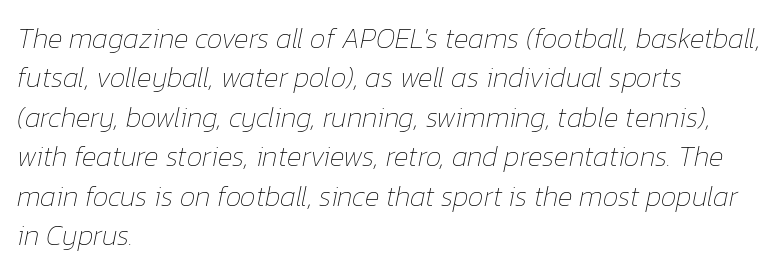
The image shows 28 px thin type, italic (leaning right); set left-aligned, normal line spacing (1.41x), normal letter spacing, not underlined; low stroke contrast and a medium x-height.
